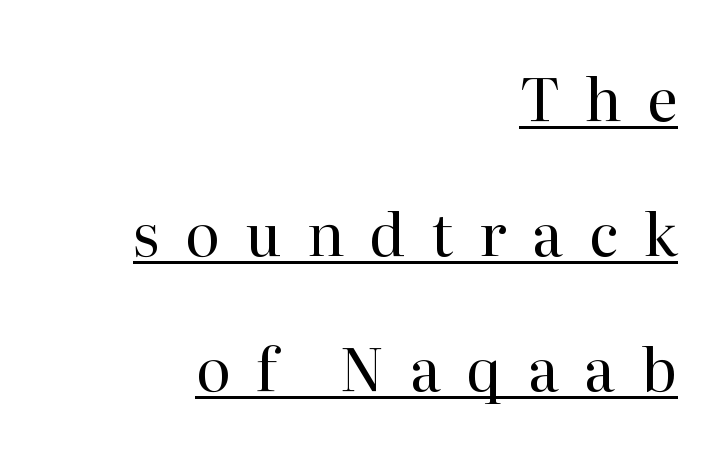
Heaviness? Minimal to ordinary, like unemphasized prose. Compared with typical body copy, the letter spacing here is much looser. These lines stack with their right ends in a neat column. The lettering is marked with a stroke running underneath it. The lettering stays uniformly vertical, giving the passage a roman look.
